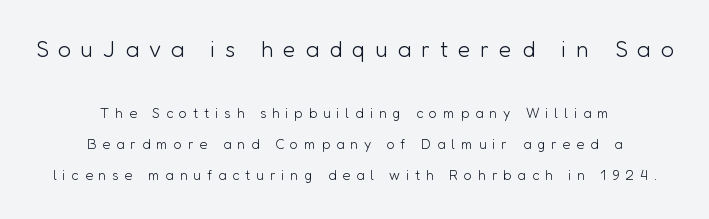
The image shows 23 px text type, upright; set centered, loose line spacing (2.23x), unusually wide letter spacing (+0.43 em), not underlined; the first (top) block is 1.64x larger.
